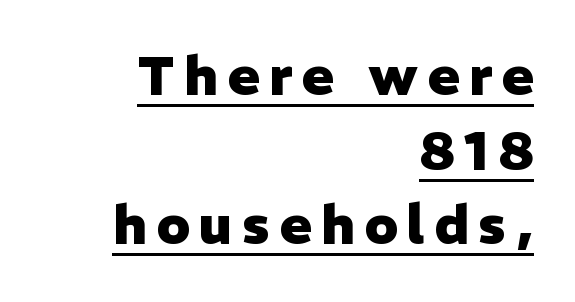
The image shows 54 px heavy sans-serif type, upright; set right-aligned, normal line spacing (1.38x), underlined; low stroke contrast and a medium x-height.
